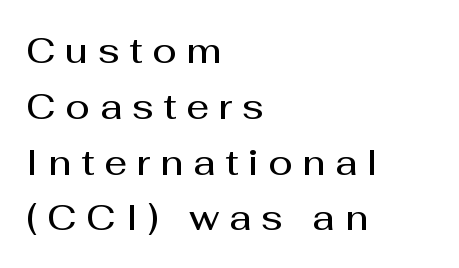
The image shows 36 px semibold sans-serif type, upright; set left-aligned, normal line spacing (1.55x), unusually wide letter spacing (+0.27 em), not underlined; medium stroke contrast and a medium x-height.
